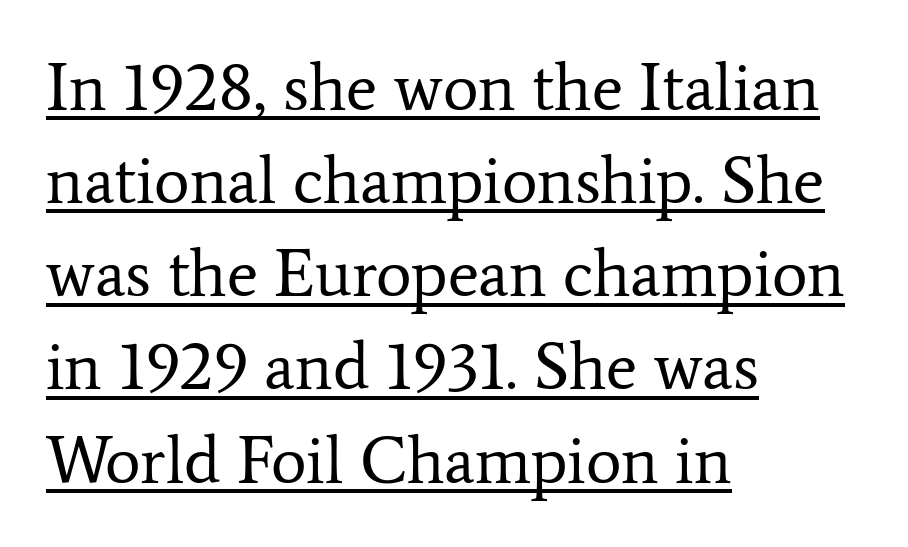
Q: Is the text bold? A: No.
Q: Is the text italic (slanted)? A: No, it is upright.
Q: Is the typeface a serif or a sans-serif typeface? A: Serif.
Q: Is the text underlined? A: Yes.
Q: How is the paragraph aligned? A: Left-aligned.
Q: Is the spacing between letters normal or unusually wide? A: Normal.
Q: Is the spacing between lines tight, normal or loose? A: Normal.
Q: Width (condensed, normal, or wide)? A: Normal.
Q: Stroke contrast? A: Low.
Q: x-height? A: Medium.
Q: Monospaced? A: No.
